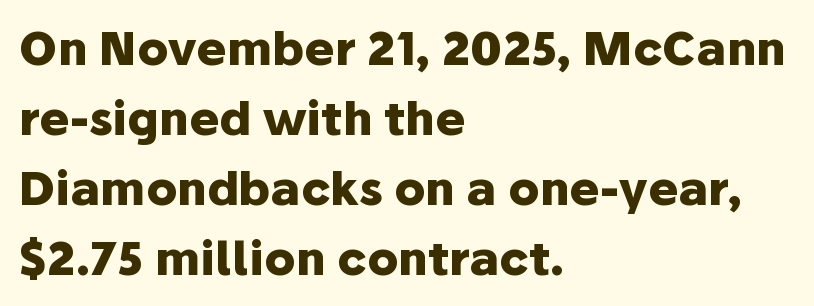
{"serif": "no", "italic": "no", "bold": "yes", "weight": "heavy", "width": "normal", "stroke_contrast": "low", "x_height": "medium", "monospaced": "no", "underline": "no", "align": "left", "line_spacing": "normal", "line_spacing_ratio": 1.52, "letter_spacing": "normal", "letter_spacing_em": 0.0, "glyph_px": 46}
